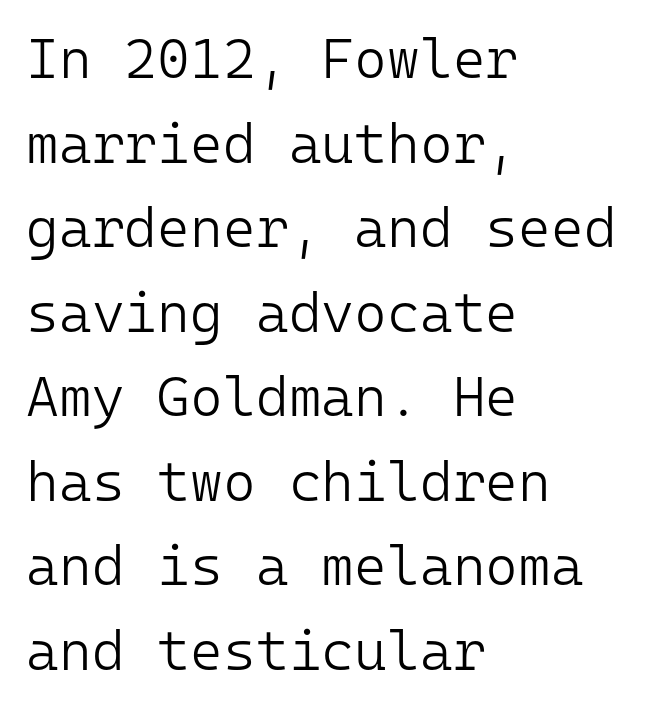
The letters stand upright; this is a roman face. A typesetter would call this monospace, since all characters share one set width. Nobody drew a line under any word here. The passage shown is not bold in any degree. This rendering leaves character spacing at its baseline value.
